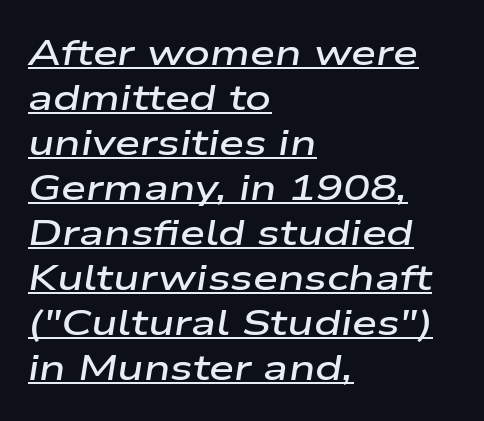
Compared with a centered layout, this one pins lines to the left instead. Like a heading marked for emphasis, these lines bear an underscore. Inter-character spacing is left at the font's built-in metrics. A typesetter would call this proportional, since set widths differ per character. Looking at the ascenders, they clearly lean. In terms of leading, this rendering sits right in the middle.
